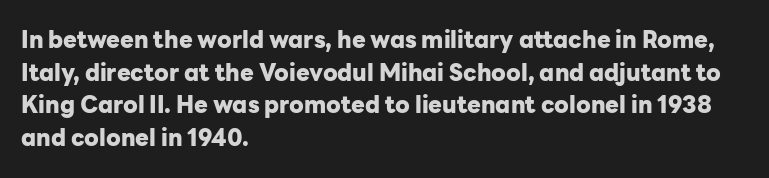
Q: Is the text bold? A: Yes.
Q: Is the text italic (slanted)? A: No, it is upright.
Q: Is the text underlined? A: No.
Q: How is the paragraph aligned? A: Left-aligned.
Q: Is the spacing between letters normal or unusually wide? A: Normal.
Q: Is the spacing between lines tight, normal or loose? A: Normal.
